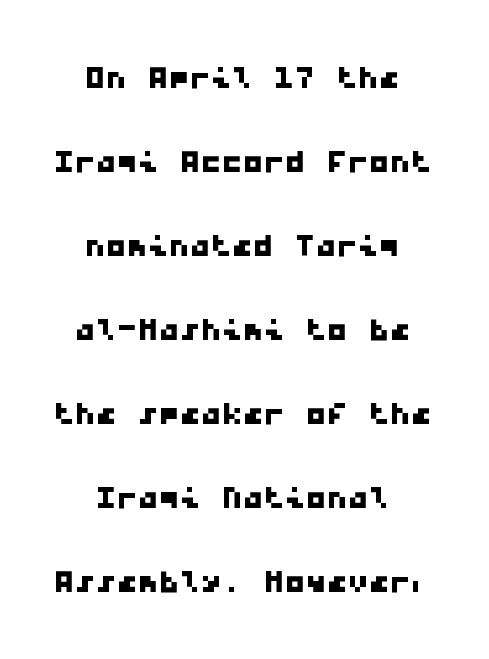
Between one letter and the next there's only the usual sliver of space. Is the block centered? Yes — each line is placed symmetrically about the middle. Rows of type keep a wide berth in the vertical direction. The strip under each line holds only bare page.
